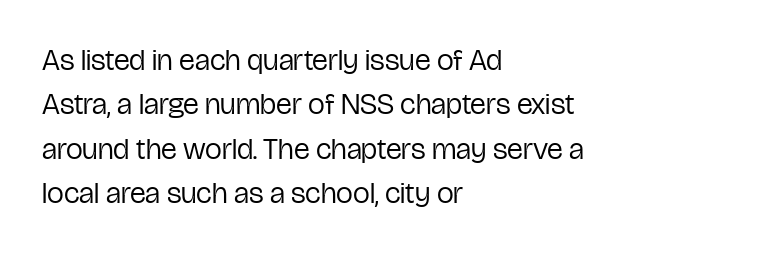
Has an underline been added? It has not. The vertical gap from one line to the next is medium. These lines are rendered in a variable-pitch font. The passage shown is not bold in any degree. The letters sit at their default tracking, neither squeezed nor spread. The rag falls on the right side of this text block.
